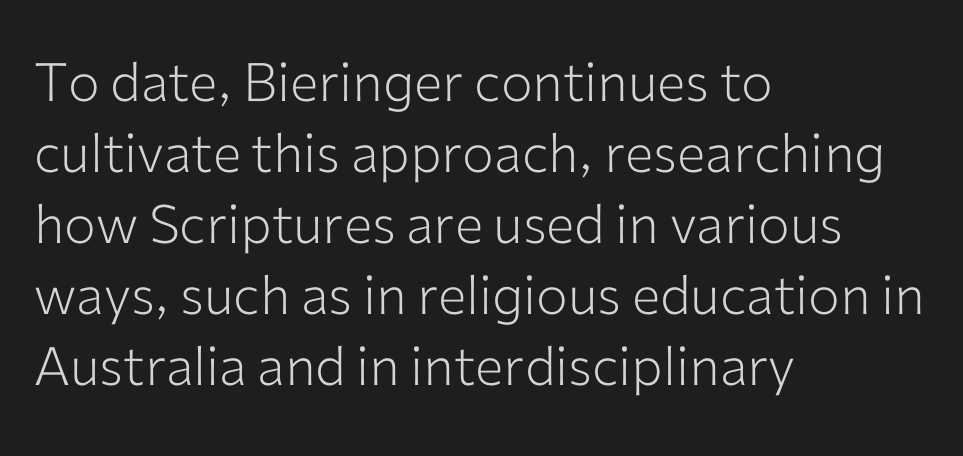
The specimen reads as upright at a glance. The area under the type is left untouched. Notice how descenders clear the ascenders below comfortably — that's standard leading. The letters carry no serifs — their stems end cleanly without finishing strokes.
